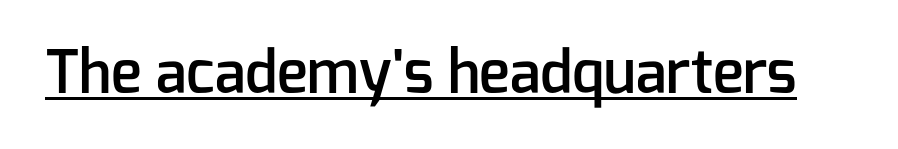
The sample's only ornament is a line tracing under the words. In terms of weight, the rendering is demibold, just under bold. Think of a printed novel: that variable character pitch is what you see here. Is the letter spacing exaggerated? No — it looks like the ordinary default.
